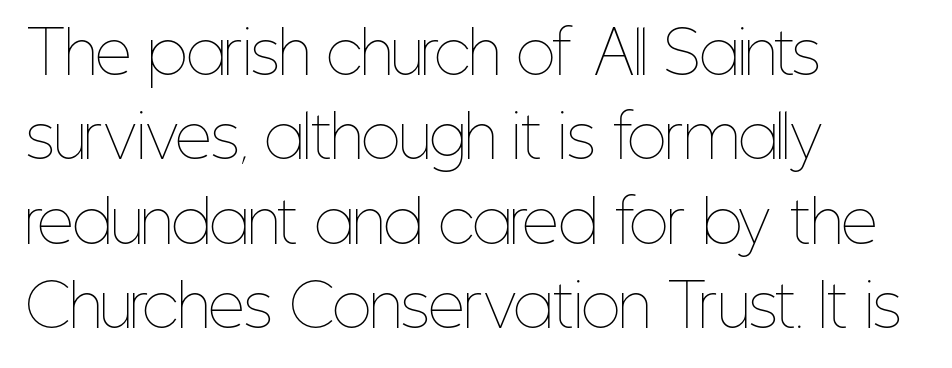
The image shows 57 px thin, condensed type, upright; set left-aligned, normal line spacing (1.48x), normal letter spacing, not underlined; low stroke contrast and a medium x-height.
